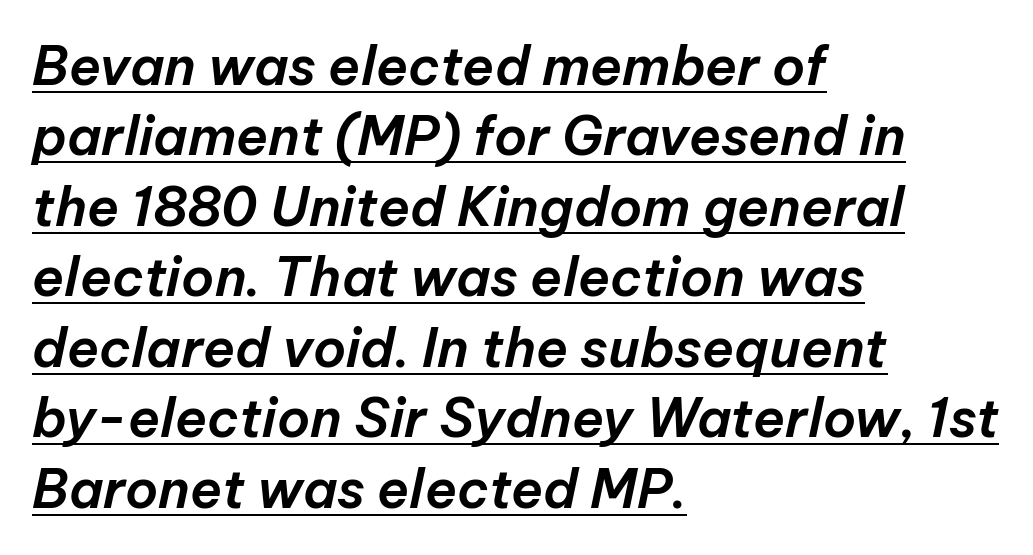
{"italic": "yes", "lean": "right", "slant_degrees": 12, "width": "normal", "stroke_contrast": "low", "x_height": "medium", "monospaced": "no", "underline": "yes", "align": "left", "line_spacing": "normal", "line_spacing_ratio": 1.33, "letter_spacing": "normal", "letter_spacing_em": 0.0, "glyph_px": 53}
